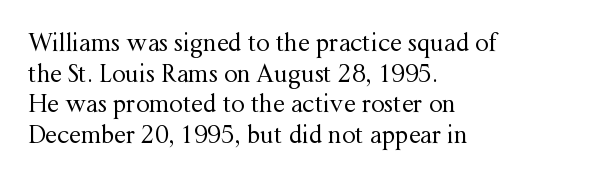
Q: Is the text bold? A: No.
Q: Is the text italic (slanted)? A: No, it is upright.
Q: Is the text underlined? A: No.
Q: How is the paragraph aligned? A: Left-aligned.
Q: Is the spacing between letters normal or unusually wide? A: Normal.
Q: Is the spacing between lines tight, normal or loose? A: Normal.
